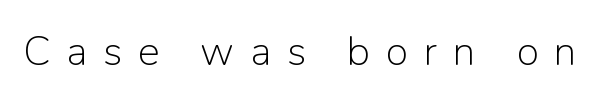
{"serif": "no", "italic": "no", "bold": "no", "weight": "light", "width": "normal", "stroke_contrast": "low", "x_height": "medium", "monospaced": "no", "underline": "no", "letter_spacing": "wide", "letter_spacing_em": 0.38, "glyph_px": 41}
